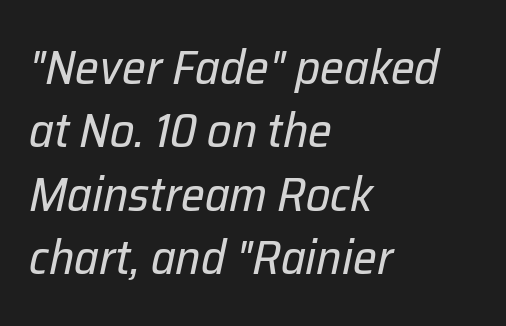
The image shows 48 px regular-weight type, italic (leaning right); set left-aligned, normal line spacing (1.32x), normal letter spacing, not underlined; low stroke contrast and a medium x-height.
